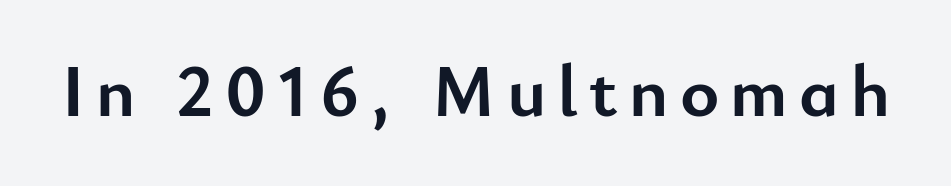
Think of a printed novel: that variable character pitch is what you see here. The space directly below the letters is spotless. This sample uses an upright cut, with every glyph sitting square on the baseline. Bold? Absolutely — the strokes are thick and heavy.
